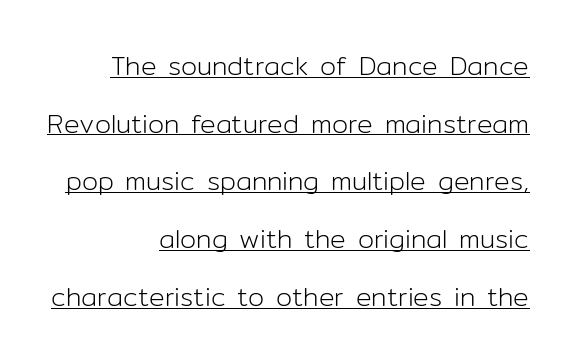
Compared with undecorated copy, this sample adds a rule below the words. The cut favours lightness, reaching ordinary text weight at its darkest. Interline gaps are noticeably wide in this sample. Horizontally, the lines are justified to the trailing edge only.
